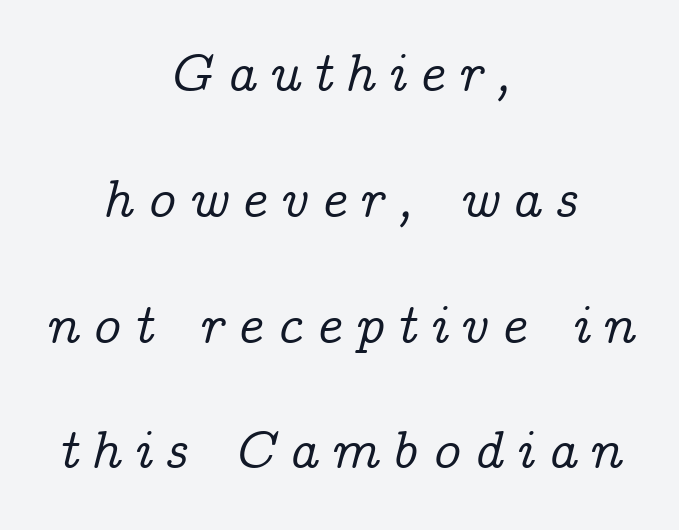
The image shows 54 px serif type, italic (leaning right); set centered, loose line spacing (2.33x), unusually wide letter spacing (+0.24 em), not underlined; low stroke contrast and a medium x-height.
